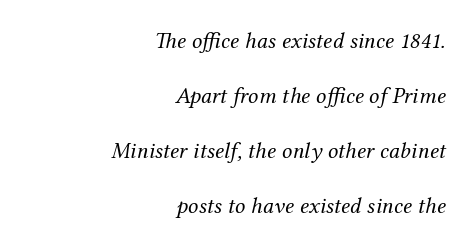
{"italic": "yes", "lean": "right", "slant_degrees": 12, "bold": "no", "underline": "no", "align": "right", "line_spacing": "loose", "line_spacing_ratio": 2.39, "letter_spacing": "normal", "letter_spacing_em": 0.0, "glyph_px": 23}
